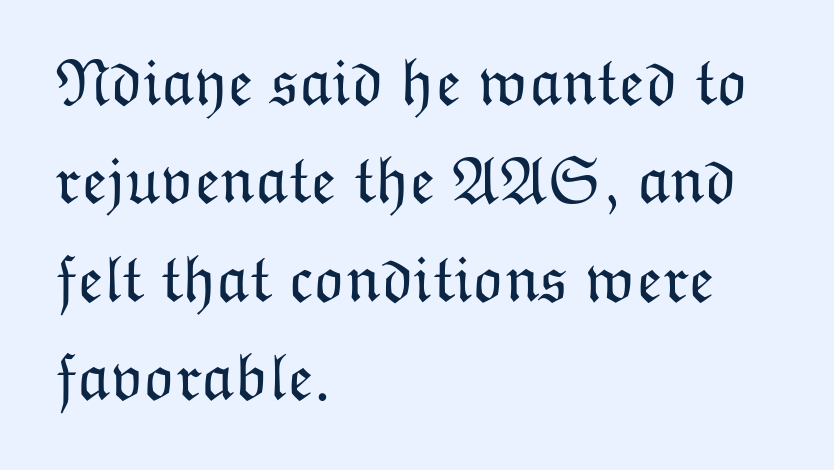
Designer's note — italics off, roman on. The rendering anchors every line to the left-hand side. Stem width sits at or under what a default text font uses. Inter-character spacing is left at the font's built-in metrics. This sample keeps an unexceptional amount of space between lines. Has an underline been added? It has not.
